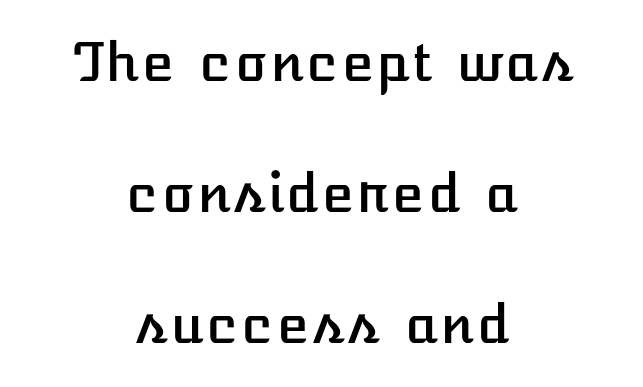
This is roman type, the default non-slanted kind. A great deal of white space separates one row of letters from the next. Words appear dense and cohesive because spacing is normal. No word sits above an underline. Alignment: centered.
